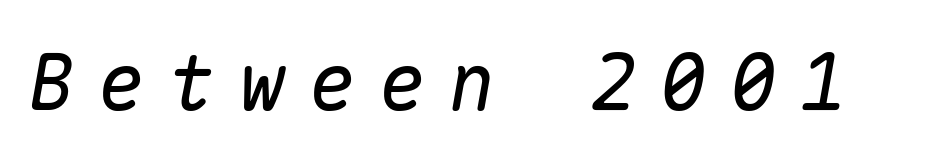
Q: Is the text italic (slanted)? A: Yes, it leans right by about 10 degrees.
Q: Is the text underlined? A: No.
Q: Is the spacing between letters normal or unusually wide? A: Unusually wide.
Q: Width (condensed, normal, or wide)? A: Normal.
Q: Stroke contrast? A: Medium.
Q: x-height? A: Medium.
Q: Monospaced? A: Yes.
